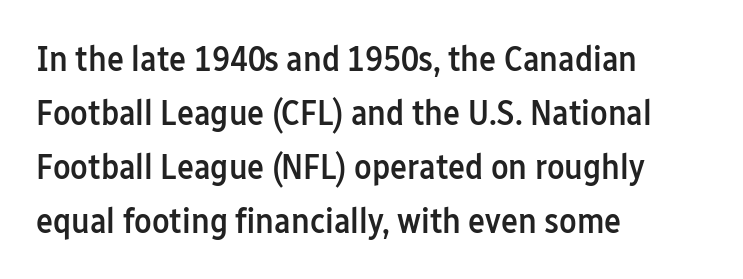
Strokes here are thickened, but only to semibold level. Posture: upright roman. The strip under each line holds only bare page. Are there feet on the stems? There aren't — it's a sans.
